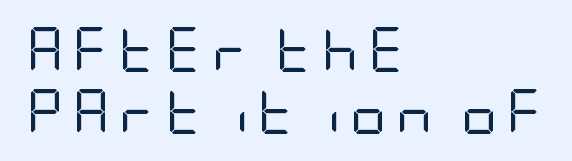
{"serif": "no", "italic": "no", "bold": "no", "weight": "regular", "width": "condensed", "stroke_contrast": "low", "x_height": "large", "underline": "no", "align": "left", "line_spacing": "normal", "line_spacing_ratio": 1.37, "letter_spacing": "wide", "letter_spacing_em": 0.21, "glyph_px": 45}
